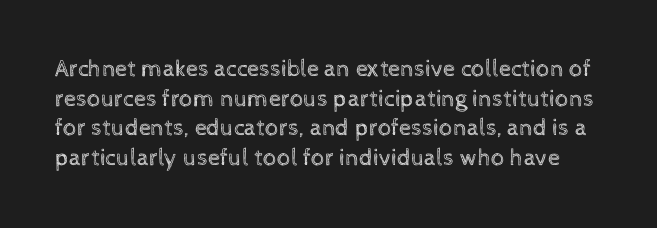
Q: Is the text bold? A: No.
Q: Is the text italic (slanted)? A: No, it is upright.
Q: Is the text underlined? A: No.
Q: Is the spacing between letters normal or unusually wide? A: Normal.
